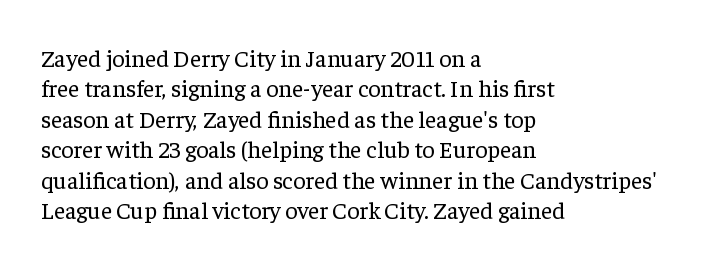
The type sits square on the baseline with zero lean. Only glyphs here, with clear space below each row. This sample is left-justified, so line endings fall wherever the words run out. Nothing unusual about the tracking: characters are spaced as the font intends. No extra ink here — the face is not bold.
